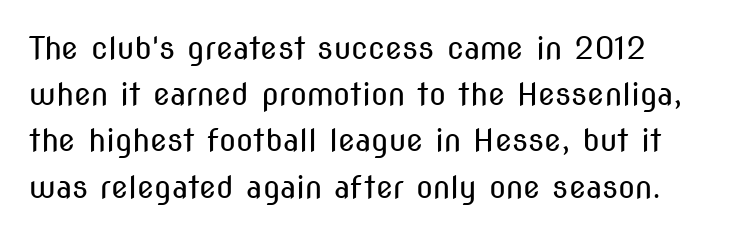
The image shows 31 px regular-weight, condensed sans-serif type, upright; set normal line spacing (1.49x), normal letter spacing, not underlined; medium stroke contrast and a medium x-height.
